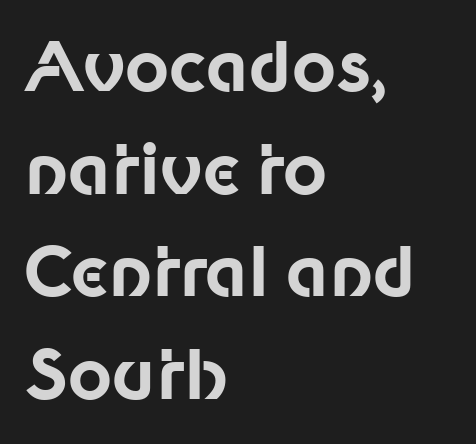
If you drew a line through each stem, it would be perfectly vertical. Descenders are the only things crossing below the line. Short note: letters normally spaced. The strokes are fattened all the way to bold.
